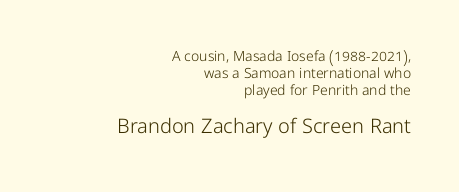
The letters sit at their default tracking, neither squeezed nor spread. Posture: upright roman. Does the bottom block carry the larger type? Yes, it does. Where is the straight margin? On the right. The string is rendered with underlining switched off.
